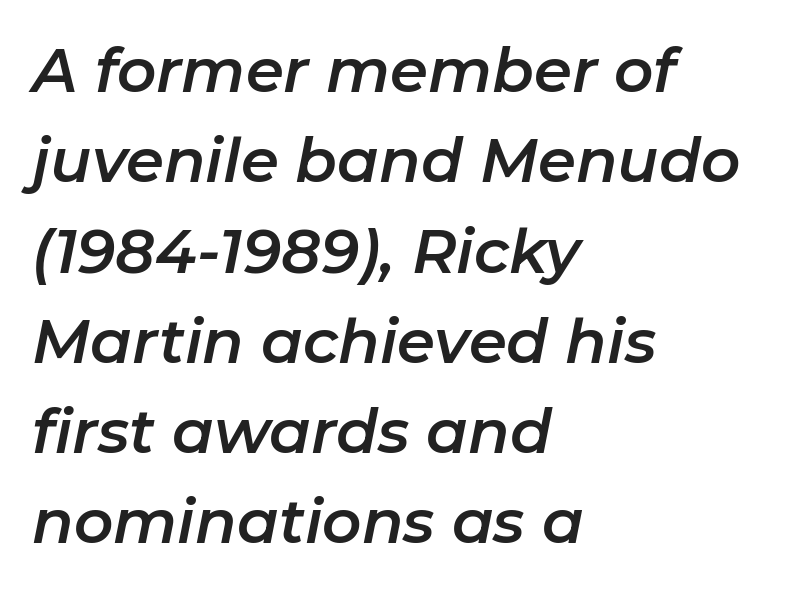
The foot of each line stays bare and open. If you measured baseline to baseline, you'd find a middling distance. Think of a printed novel: that variable character pitch is what you see here. Is the block centered? No — it sits flush against the left margin.
